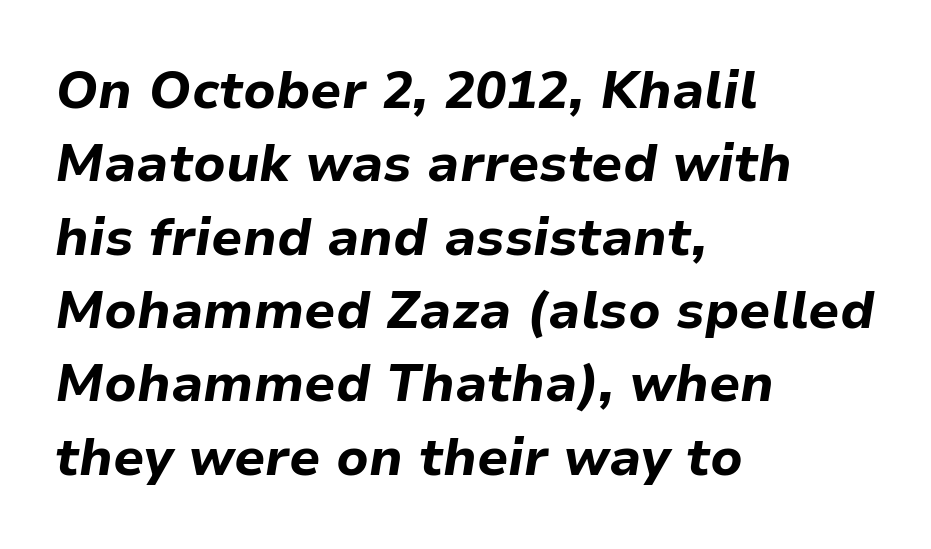
Q: Is the text bold? A: Yes.
Q: Is the text italic (slanted)? A: Yes, it leans right by about 9 degrees.
Q: Is the text underlined? A: No.
Q: How is the paragraph aligned? A: Left-aligned.
Q: Is the spacing between letters normal or unusually wide? A: Normal.
Q: Is the spacing between lines tight, normal or loose? A: Normal.
Q: Width (condensed, normal, or wide)? A: Normal.
Q: Stroke contrast? A: Low.
Q: x-height? A: Medium.
Q: Monospaced? A: No.
